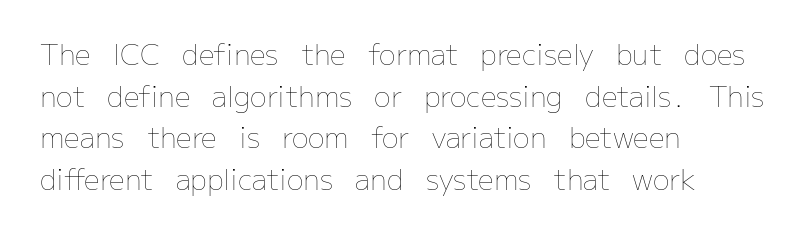
Leftover space on each line is placed entirely after the last word. Inter-character spacing is left at the font's built-in metrics. The designer left line spacing at the default. The font's upright variant was chosen for this text. The strip under each line holds only bare page.
